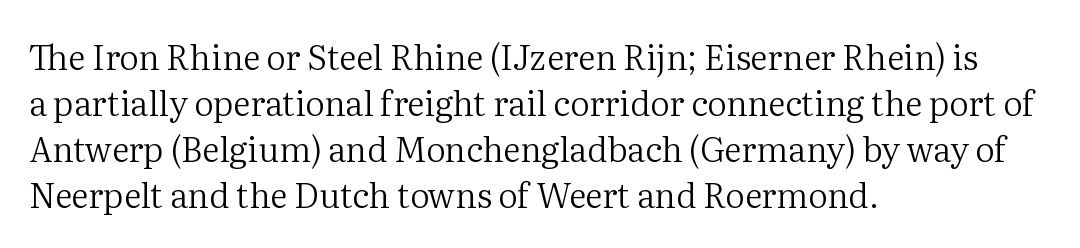
Font category for this specimen: serif. The paragraph shown leans on its left margin. The passage shown stacks its lines at a standard gap. Spacing between characters is what you'd get straight out of the box. Posture: vertical.
